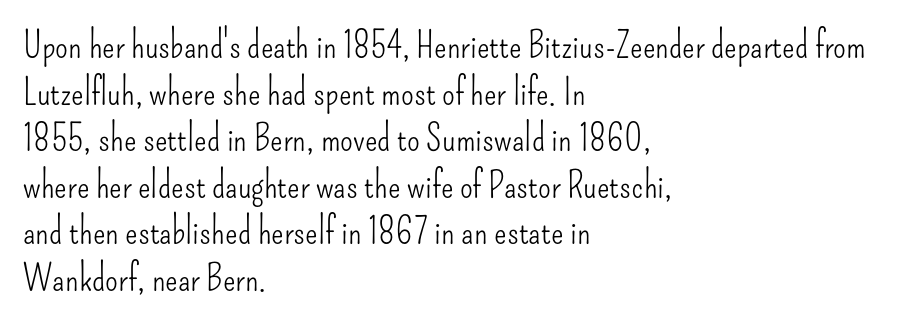
Unlike a traditional serif, this face leaves its strokes unadorned. Think of a printed novel: that variable character pitch is what you see here. Caption: standard tracking, unaltered. The lines sit at an ordinary, default distance from one another. Unlike italic type, these characters show no tilt at all.
